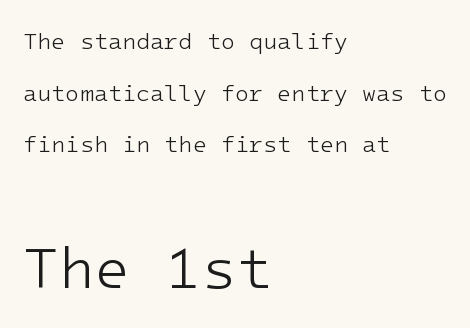
Q: Is the text bold? A: No.
Q: Is the text italic (slanted)? A: No, it is upright.
Q: Is the typeface a serif or a sans-serif typeface? A: Sans-serif.
Q: Is the text underlined? A: No.
Q: How is the paragraph aligned? A: Left-aligned.
Q: Is the spacing between letters normal or unusually wide? A: Normal.
Q: Is the spacing between lines tight, normal or loose? A: Loose.
Q: Which block of text is set in a larger size, the first (top) or the second (bottom)? A: The second (bottom) one.
Q: Width (condensed, normal, or wide)? A: Normal.
Q: Stroke contrast? A: Low.
Q: x-height? A: Medium.
Q: Monospaced? A: Yes.
